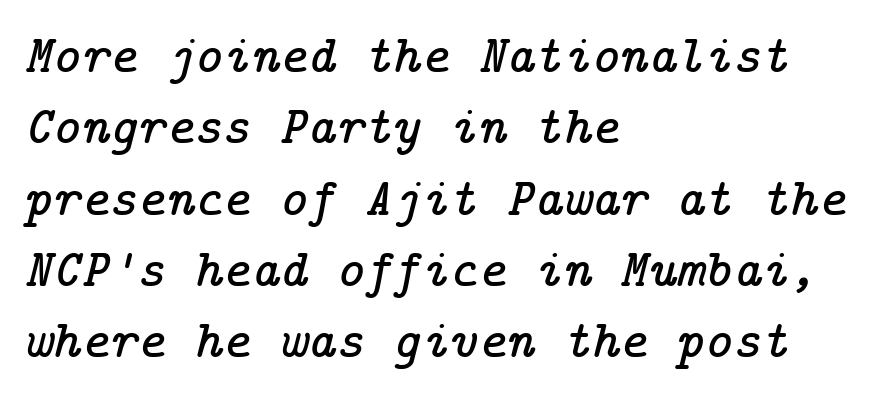
Q: Is the text italic (slanted)? A: Yes, it leans right by about 14 degrees.
Q: Is the typeface a serif or a sans-serif typeface? A: Serif.
Q: Is the text underlined? A: No.
Q: How is the paragraph aligned? A: Left-aligned.
Q: Is the spacing between letters normal or unusually wide? A: Normal.
Q: Is the spacing between lines tight, normal or loose? A: Normal.
Q: Width (condensed, normal, or wide)? A: Normal.
Q: Stroke contrast? A: Low.
Q: x-height? A: Medium.
